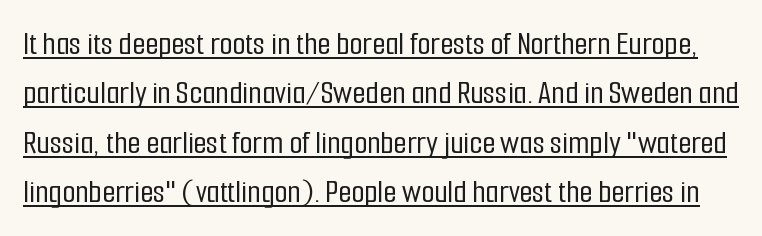
{"serif": "no", "italic": "no", "width": "condensed", "stroke_contrast": "low", "x_height": "medium", "monospaced": "no", "underline": "yes", "line_spacing": "normal", "line_spacing_ratio": 1.45, "letter_spacing": "normal", "letter_spacing_em": 0.0, "glyph_px": 34}
